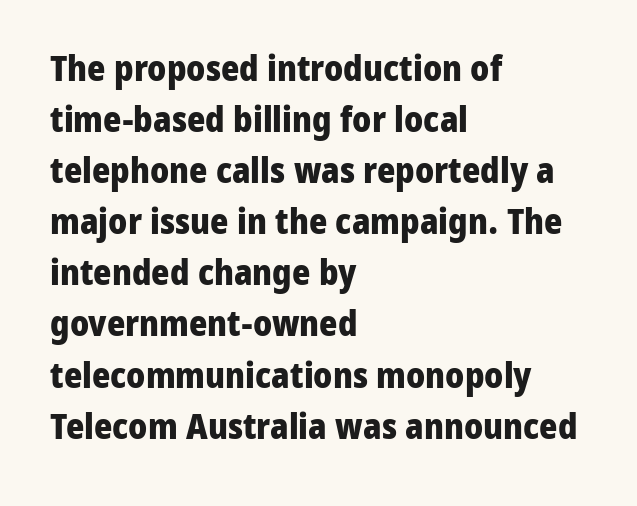
{"serif": "no", "italic": "no", "bold": "yes", "weight": "heavy", "width": "normal", "stroke_contrast": "low", "x_height": "medium", "monospaced": "no", "underline": "no", "align": "left", "line_spacing": "normal", "line_spacing_ratio": 1.46, "letter_spacing": "normal", "letter_spacing_em": 0.0, "glyph_px": 35}
